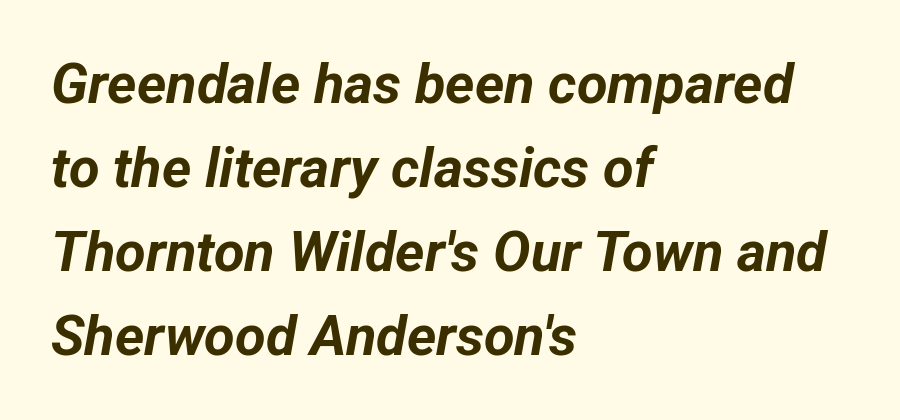
{"italic": "yes", "lean": "right", "slant_degrees": 12, "bold": "yes", "weight": "bold", "width": "normal", "stroke_contrast": "low", "x_height": "medium", "monospaced": "no", "underline": "no", "align": "left", "line_spacing": "normal", "line_spacing_ratio": 1.5, "letter_spacing": "normal", "letter_spacing_em": 0.0, "glyph_px": 56}
